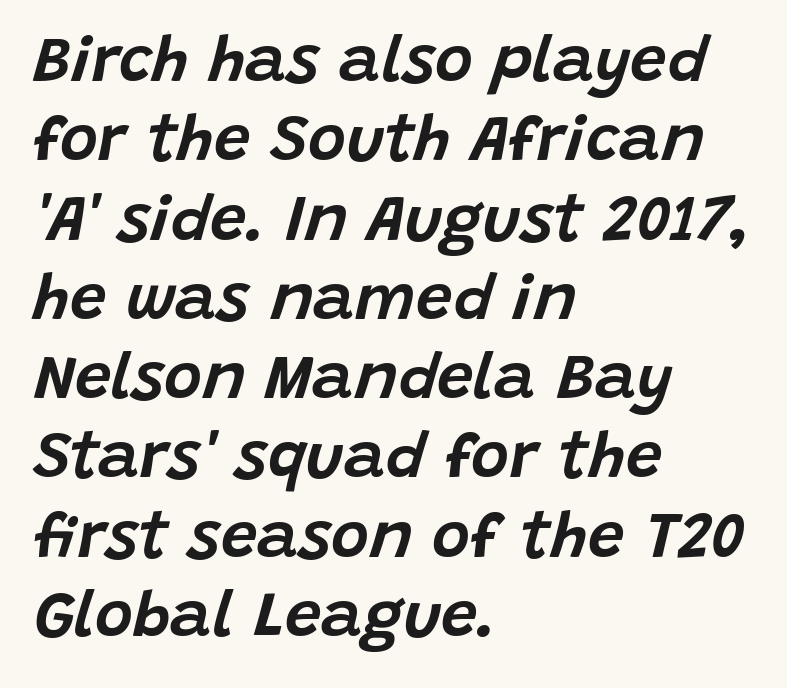
The image shows 65 px text type, italic (leaning right); set left-aligned, line spacing 1.22x, normal letter spacing, not underlined; low stroke contrast and a large x-height.
